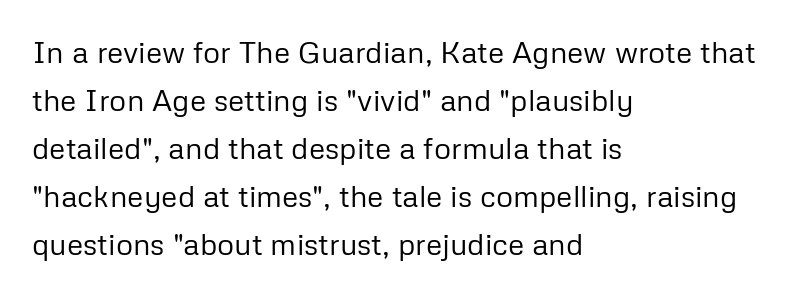
{"serif": "no", "italic": "no", "bold": "no", "weight": "regular", "width": "normal", "stroke_contrast": "low", "x_height": "medium", "monospaced": "no", "underline": "no", "align": "left", "line_spacing": "normal", "line_spacing_ratio": 1.6, "letter_spacing": "normal", "letter_spacing_em": 0.0, "glyph_px": 30}
